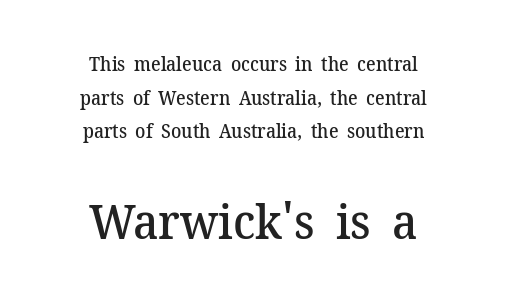
The rendering shows small feet on the letterforms — a serif design. This sample has the flowing, uneven cadence of proportional lettering. Every letter is mildly thick-stroked: semibold rather than bold. Line starts and ends both wander, symmetrically. Standard letterfit; no display-style spreading of the glyphs.
